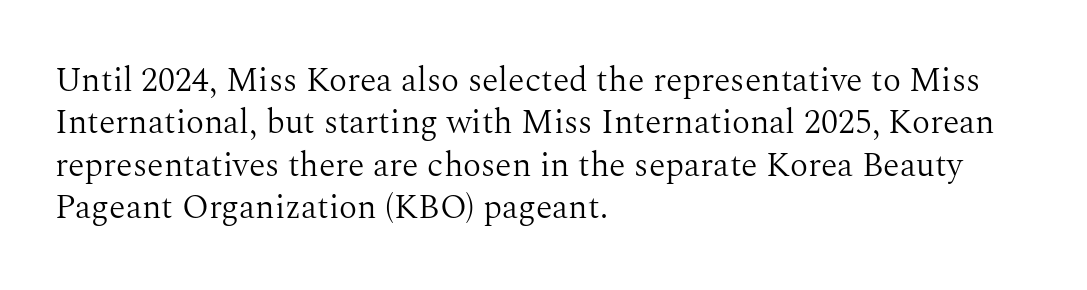
You could not count columns in this text — the font is proportionally spaced. The font family rendered here belongs to the serif group. The string is rendered with underlining switched off. The letterforms sit at book weight or below.
